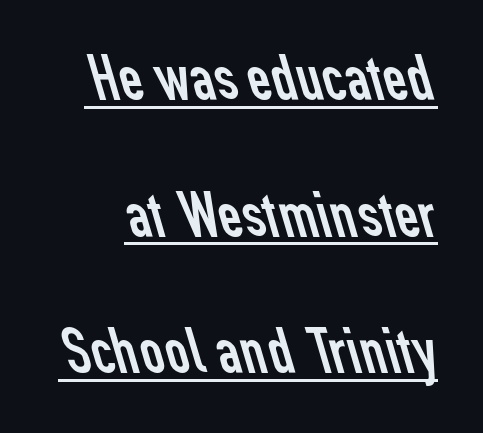
Reading down the column, the eye jumps a long way to each next line. In designer terms, the underline attribute is active on this setting. Varying glyph widths throughout — classic text-font behaviour. The passage shown is typeset with a sans-serif family.
